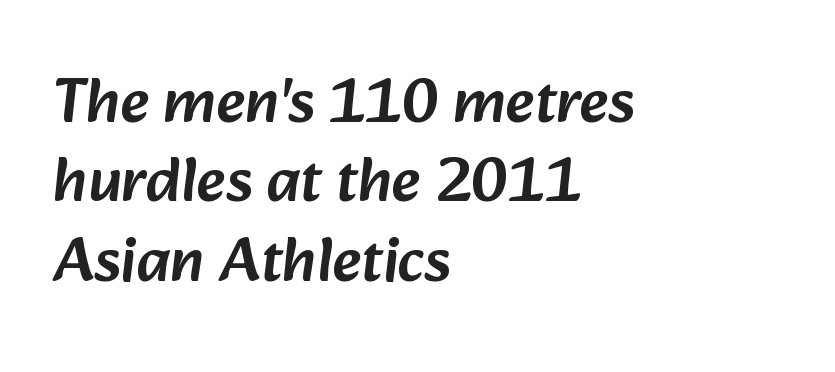
Q: Is the typeface a serif or a sans-serif typeface? A: Sans-serif.
Q: Is the text underlined? A: No.
Q: How is the paragraph aligned? A: Left-aligned.
Q: Is the spacing between letters normal or unusually wide? A: Normal.
Q: Is the spacing between lines tight, normal or loose? A: Normal.
Q: Width (condensed, normal, or wide)? A: Normal.
Q: Stroke contrast? A: Low.
Q: x-height? A: Medium.
Q: Monospaced? A: No.
